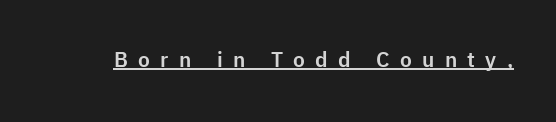
{"italic": "no", "underline": "yes", "letter_spacing": "wide", "letter_spacing_em": 0.49, "glyph_px": 21}
